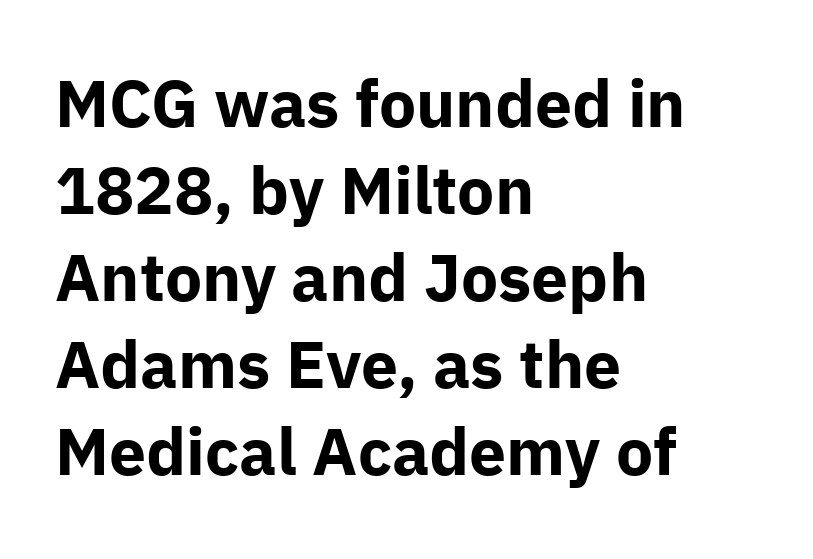
{"serif": "no", "italic": "no", "bold": "yes", "weight": "bold", "width": "normal", "stroke_contrast": "low", "x_height": "medium", "monospaced": "no", "underline": "no", "align": "left", "line_spacing": "normal", "line_spacing_ratio": 1.32, "letter_spacing": "normal", "letter_spacing_em": 0.0, "glyph_px": 66}
